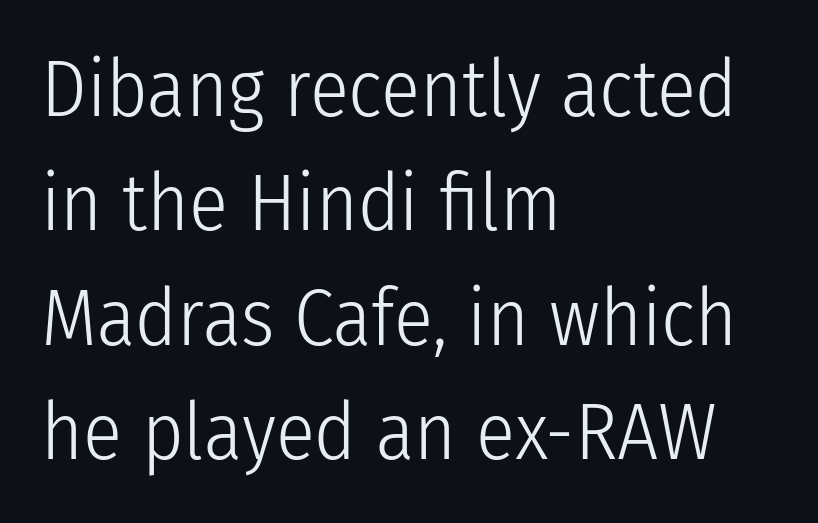
Q: Is the text bold? A: No.
Q: Is the text italic (slanted)? A: No, it is upright.
Q: Is the typeface a serif or a sans-serif typeface? A: Sans-serif.
Q: Is the text underlined? A: No.
Q: How is the paragraph aligned? A: Left-aligned.
Q: Is the spacing between letters normal or unusually wide? A: Normal.
Q: Is the spacing between lines tight, normal or loose? A: Normal.
Q: Width (condensed, normal, or wide)? A: Condensed.
Q: Stroke contrast? A: Low.
Q: x-height? A: Medium.
Q: Monospaced? A: No.
